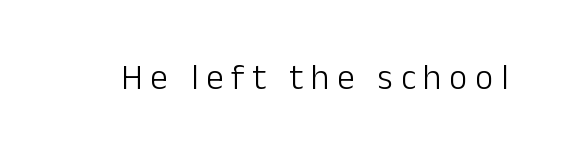
{"serif": "no", "italic": "no", "bold": "no", "weight": "light", "width": "normal", "stroke_contrast": "low", "x_height": "medium", "monospaced": "no", "underline": "no", "letter_spacing": "wide", "letter_spacing_em": 0.22, "glyph_px": 35}
